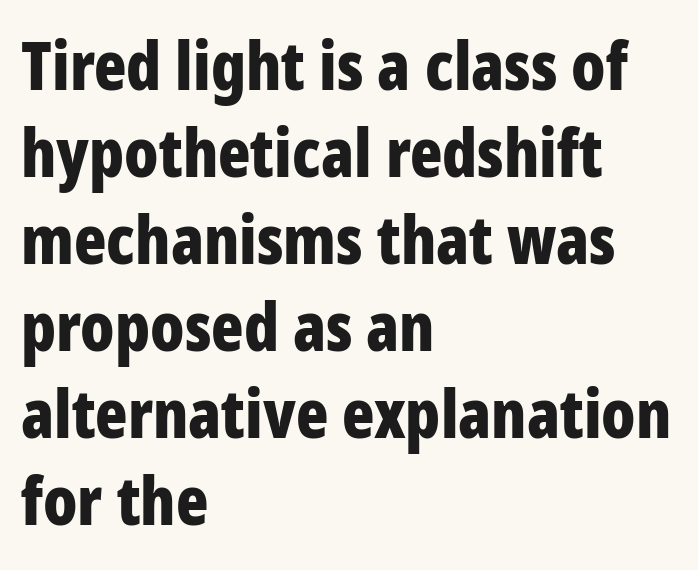
Q: Is the text bold? A: Yes.
Q: Is the text italic (slanted)? A: No, it is upright.
Q: Is the typeface a serif or a sans-serif typeface? A: Sans-serif.
Q: Is the text underlined? A: No.
Q: How is the paragraph aligned? A: Left-aligned.
Q: Is the spacing between letters normal or unusually wide? A: Normal.
Q: Is the spacing between lines tight, normal or loose? A: Normal.
Q: Width (condensed, normal, or wide)? A: Condensed.
Q: Stroke contrast? A: Low.
Q: x-height? A: Large.
Q: Monospaced? A: No.
